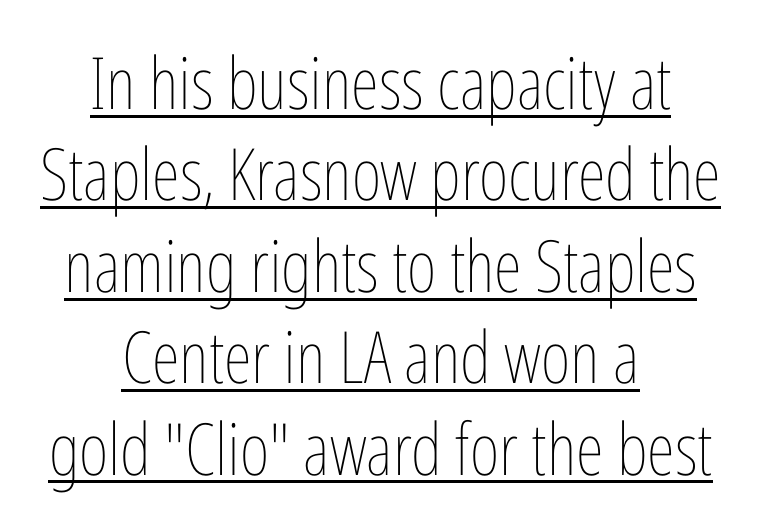
The image shows 72 px thin, condensed type, upright; set centered, normal line spacing (1.27x), normal letter spacing, underlined; low stroke contrast and a medium x-height.
